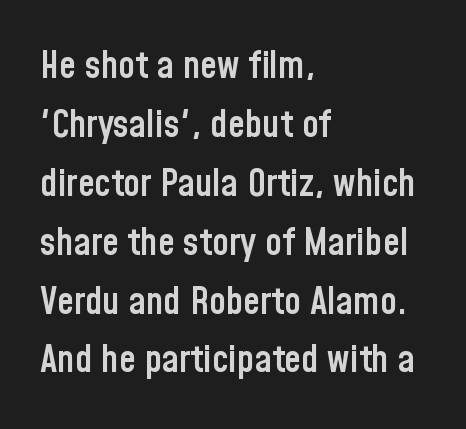
You can tell from the bare stems that sans-serif type was used. Varying glyph widths throughout — classic text-font behaviour. Underlining? Definitely not there. In terms of leading, this rendering sits right in the middle. These lines keep a tight, regular rhythm from letter to letter.
